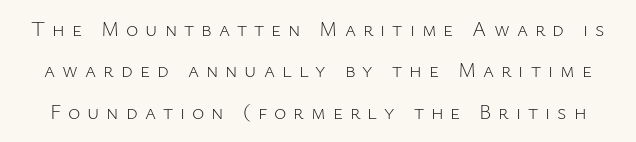
{"italic": "no", "bold": "no", "underline": "no", "line_spacing": "loose", "line_spacing_ratio": 1.97, "letter_spacing": "wide", "letter_spacing_em": 0.33, "glyph_px": 21}
